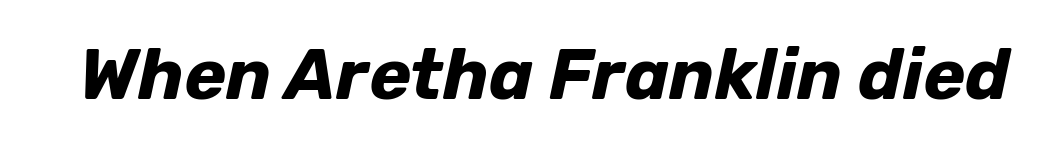
{"italic": "yes", "lean": "right", "slant_degrees": 12, "bold": "yes", "weight": "bold", "width": "normal", "stroke_contrast": "low", "x_height": "medium", "monospaced": "no", "underline": "no", "letter_spacing": "normal", "letter_spacing_em": 0.0, "glyph_px": 71}
